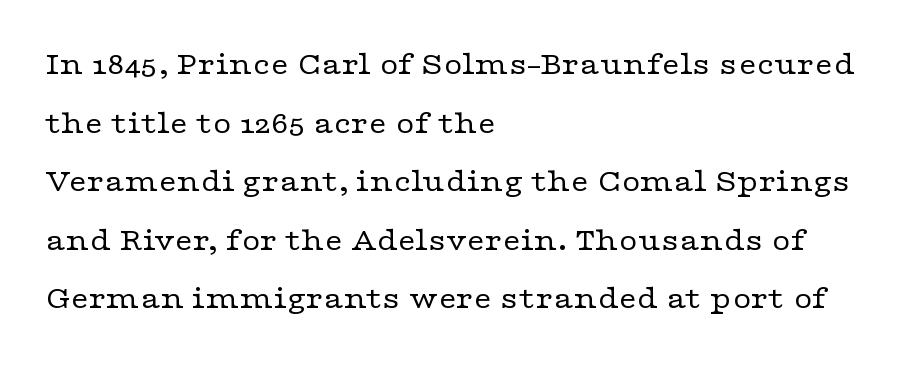
Q: Is the text bold? A: No.
Q: Is the text italic (slanted)? A: No, it is upright.
Q: Is the typeface a serif or a sans-serif typeface? A: Serif.
Q: Is the text underlined? A: No.
Q: How is the paragraph aligned? A: Left-aligned.
Q: Is the spacing between letters normal or unusually wide? A: Normal.
Q: Width (condensed, normal, or wide)? A: Wide.
Q: Stroke contrast? A: Low.
Q: x-height? A: Medium.
Q: Monospaced? A: No.
